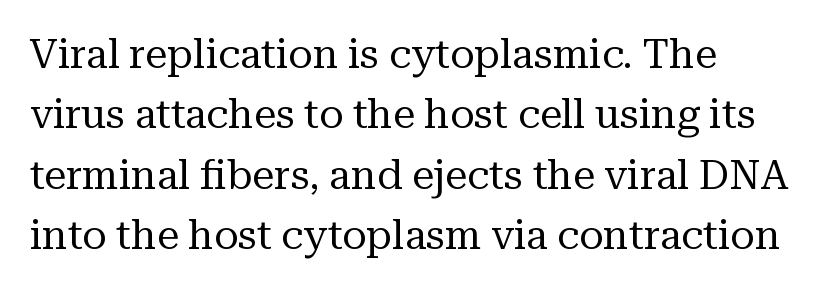
Nobody drew a line under any word here. Serif or sans? Serif — the stroke terminals have little feet. The letters sit at their default tracking, neither squeezed nor spread. The line-height multiplier appears to be the usual default.
